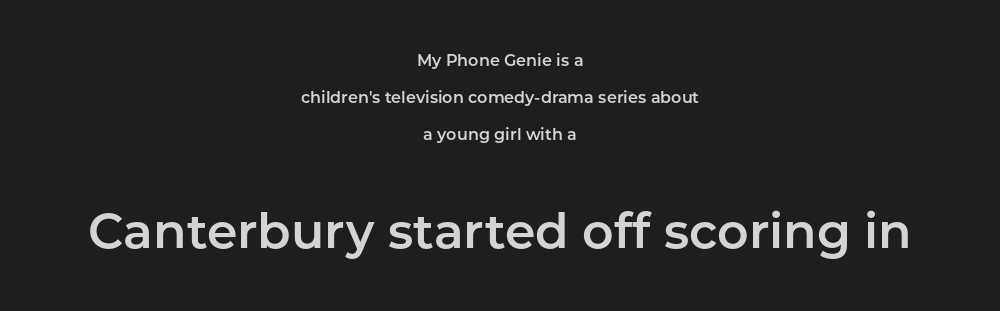
{"serif": "no", "italic": "no", "width": "normal", "stroke_contrast": "low", "x_height": "medium", "monospaced": "no", "underline": "no", "align": "center", "line_spacing": "loose", "line_spacing_ratio": 2.3, "letter_spacing": "normal", "letter_spacing_em": 0.0, "larger_block": "second", "size_ratio": 3.06, "glyph_px": 49}
